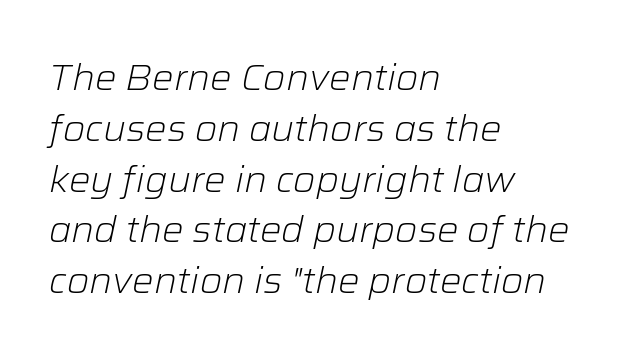
The image shows 36 px light type, italic (leaning right); set left-aligned, normal line spacing (1.41x), normal letter spacing, not underlined; low stroke contrast and a medium x-height.
